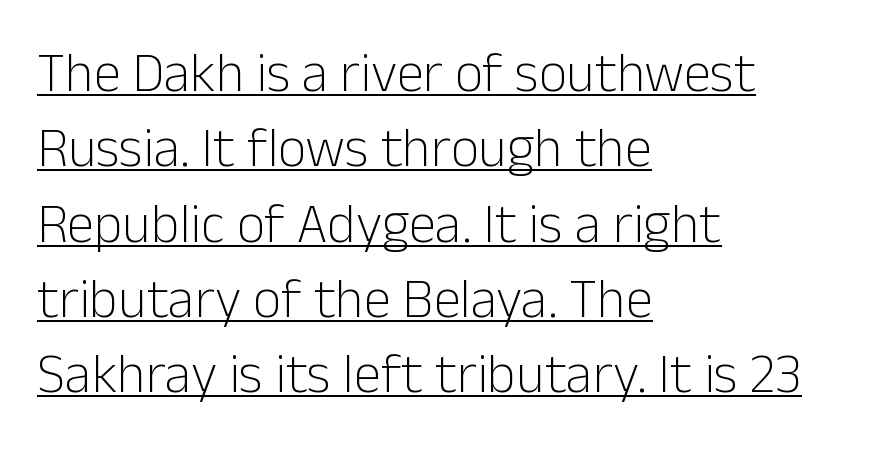
Q: Is the text bold? A: No.
Q: Is the text italic (slanted)? A: No, it is upright.
Q: Is the typeface a serif or a sans-serif typeface? A: Sans-serif.
Q: Is the text underlined? A: Yes.
Q: How is the paragraph aligned? A: Left-aligned.
Q: Is the spacing between letters normal or unusually wide? A: Normal.
Q: Is the spacing between lines tight, normal or loose? A: Normal.
Q: Width (condensed, normal, or wide)? A: Normal.
Q: Stroke contrast? A: Low.
Q: x-height? A: Medium.
Q: Monospaced? A: No.
